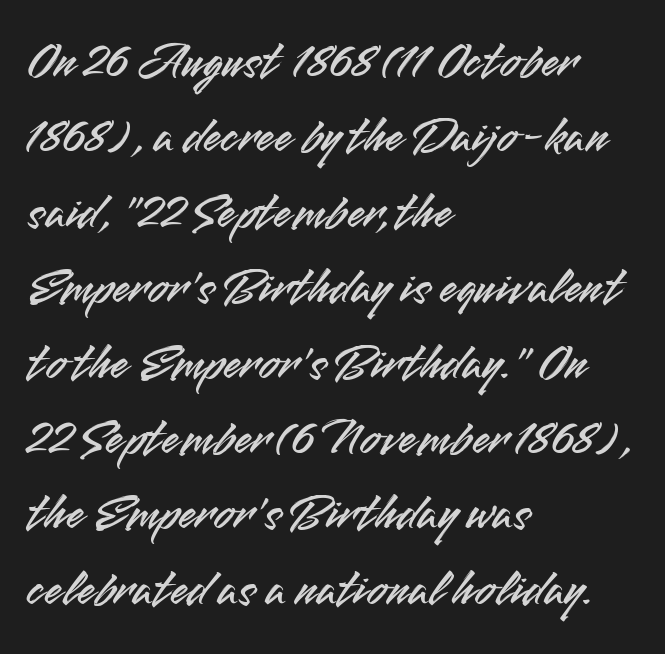
{"serif": "no", "width": "normal", "stroke_contrast": "medium", "x_height": "small", "monospaced": "no", "underline": "no", "align": "left", "line_spacing": "normal", "line_spacing_ratio": 1.45, "letter_spacing": "normal", "letter_spacing_em": 0.0, "glyph_px": 52}
